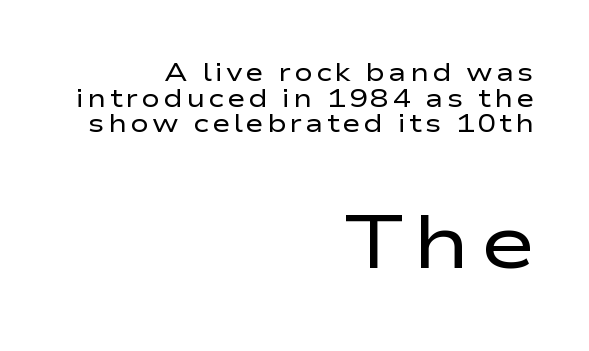
Each letter keeps its own natural width here, so spacing adapts to shape. Ink coverage per letter is moderate at most. The specimen omits any rule beneath the text block's lines. Scale increases going downward across the two blocks.
